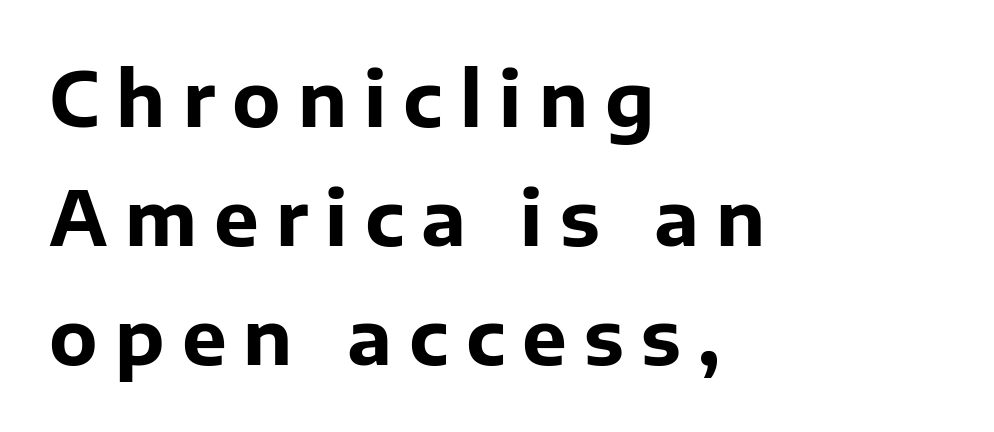
Q: Is the text bold? A: Yes.
Q: Is the text italic (slanted)? A: No, it is upright.
Q: Is the typeface a serif or a sans-serif typeface? A: Sans-serif.
Q: Is the text underlined? A: No.
Q: How is the paragraph aligned? A: Left-aligned.
Q: Is the spacing between letters normal or unusually wide? A: Unusually wide.
Q: Is the spacing between lines tight, normal or loose? A: Normal.
Q: Width (condensed, normal, or wide)? A: Normal.
Q: Stroke contrast? A: Low.
Q: x-height? A: Medium.
Q: Monospaced? A: No.
